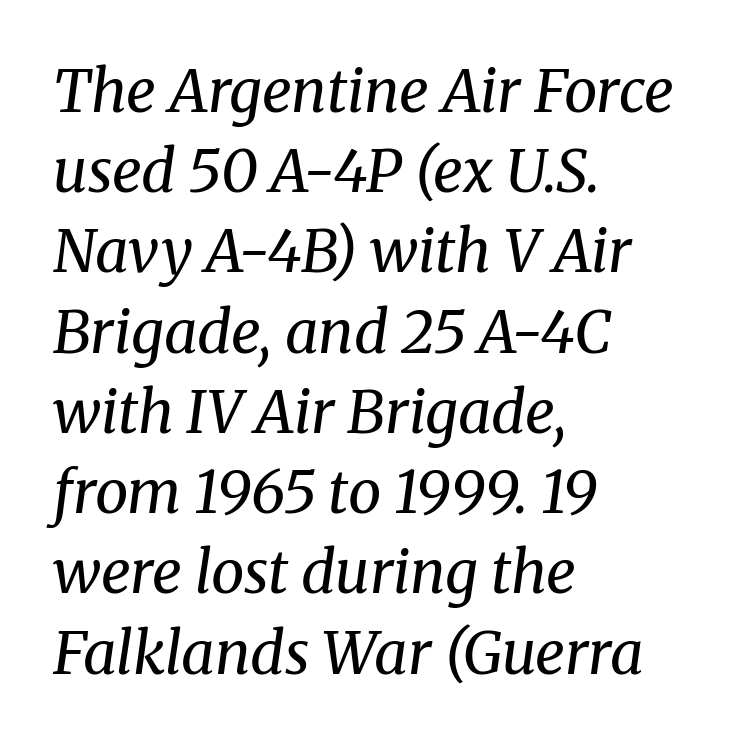
The image shows 59 px regular-weight serif type, italic (leaning right); set left-aligned, normal line spacing (1.36x), normal letter spacing, not underlined; medium stroke contrast and a medium x-height.
